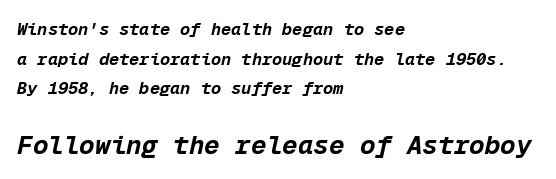
The space beneath each line is pristine and unruled. Note: smaller setting up top, larger setting below. These lines keep a tight, regular rhythm from letter to letter. Thick stems and heavy bowls — unmistakably bold.
